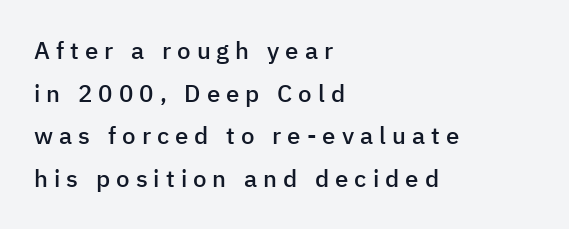
Honestly, there is no underline to notice here at all. Is the letter spacing exaggerated? Yes — the characters are pushed far apart. Compared with an ordinary text face, these strokes are moderately heavier — a semibold. Style check: upright. The typesetter chose a ragged-right arrangement here.
